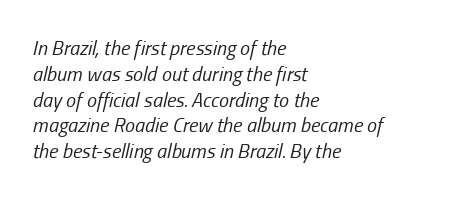
Each stroke keeps to a modest, everyday thickness or less. Is the type slanted? Yes — the strokes lean at a clear angle. In CSS terms this would be text-align: left. A bare baseline throughout the passage. Leading: standard.
